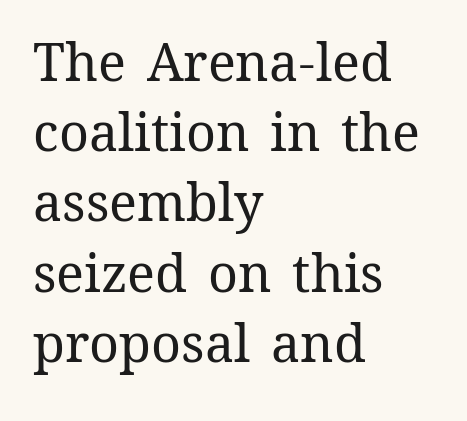
The image shows 52 px regular-weight type, upright; set left-aligned, normal line spacing (1.35x), normal letter spacing, not underlined; medium stroke contrast and a medium x-height.
